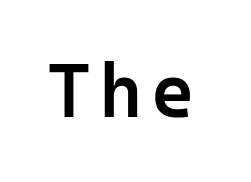
Q: Is the text bold? A: Semi-bold.
Q: Is the text italic (slanted)? A: No, it is upright.
Q: Is the typeface a serif or a sans-serif typeface? A: Sans-serif.
Q: Is the text underlined? A: No.
Q: Width (condensed, normal, or wide)? A: Normal.
Q: Stroke contrast? A: Low.
Q: x-height? A: Medium.
Q: Monospaced? A: Yes.
